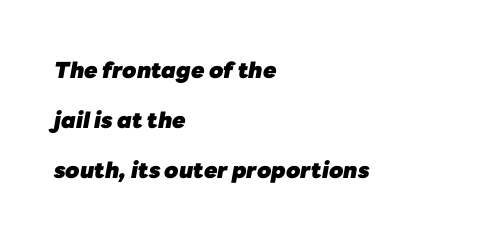
The strokes are fattened all the way to bold. The glyphs look as if they've been sheared to an angle. Left-aligned paragraph, ragged on the right. The line texture is even and compact thanks to regular tracking.
